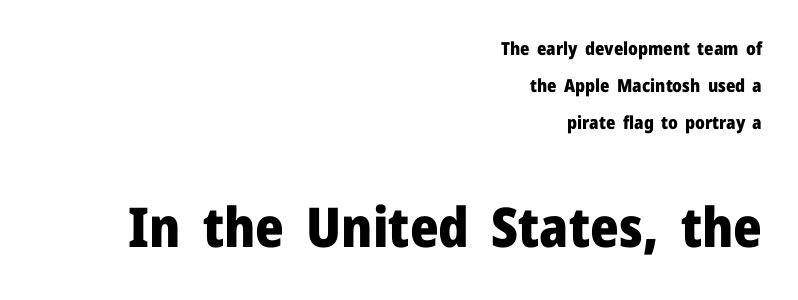
The image shows 55 px heavy sans-serif type, upright; set right-aligned, loose line spacing (2.05x), normal letter spacing, not underlined; the second (bottom) block is 3.06x larger; low stroke contrast and a medium x-height.
